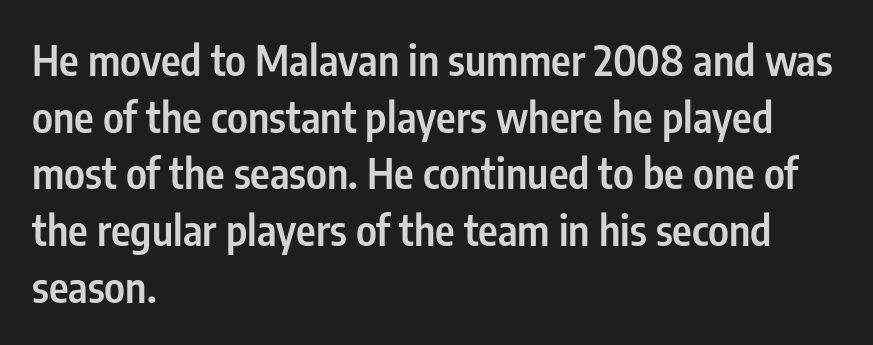
The image shows 42 px semibold, condensed sans-serif type, upright; set left-aligned, normal line spacing (1.35x), normal letter spacing, not underlined; low stroke contrast and a medium x-height.
